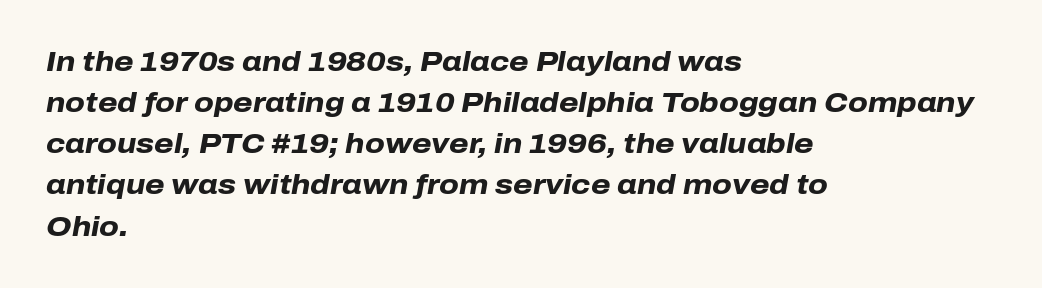
The image shows 28 px heavy type, italic (leaning right); set left-aligned, normal line spacing (1.47x), normal letter spacing, not underlined; low stroke contrast and a medium x-height.
